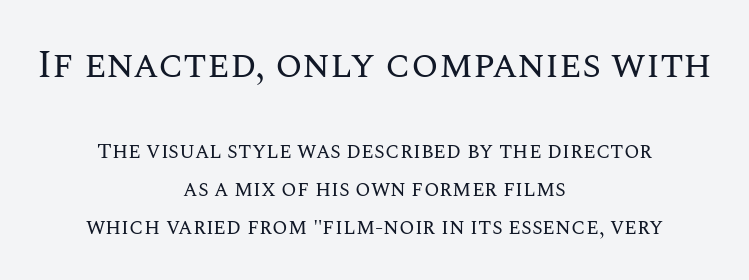
The image shows 39 px regular-weight type, upright; set centered, line spacing 1.73x, normal letter spacing, not underlined; the first (top) block is 1.77x larger; medium stroke contrast and a large x-height.
